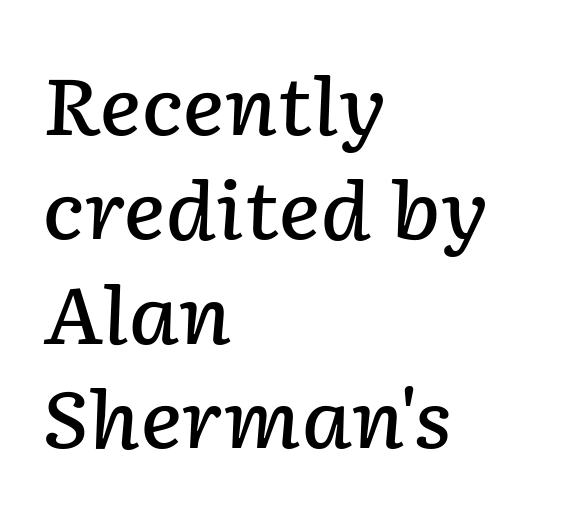
{"italic": "yes", "lean": "right", "slant_degrees": 2, "bold": "semi", "weight": "semibold", "width": "normal", "stroke_contrast": "low", "x_height": "medium", "monospaced": "no", "underline": "no", "align": "left", "line_spacing": "normal", "line_spacing_ratio": 1.32, "letter_spacing": "normal", "letter_spacing_em": 0.0, "glyph_px": 79}
